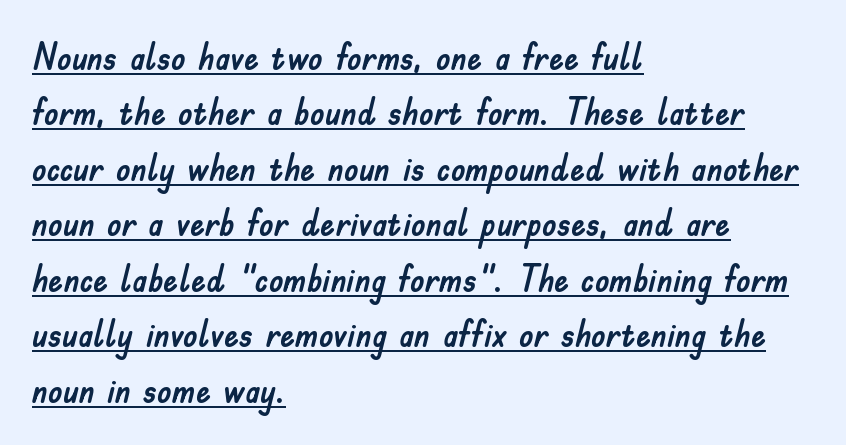
{"serif": "no", "width": "normal", "stroke_contrast": "low", "x_height": "small", "monospaced": "no", "underline": "yes", "align": "left", "line_spacing": "normal", "line_spacing_ratio": 1.5, "letter_spacing": "normal", "letter_spacing_em": 0.0, "glyph_px": 37}
